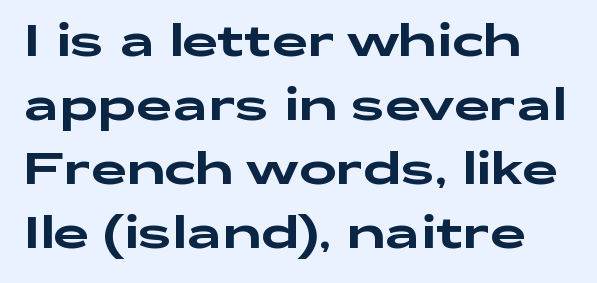
Observe the absence of serifs on each vertical stroke in this sample. Ascenders rise straight up at ninety degrees. In terms of letterspacing, this is plain default setting. Type without underlining. The vertical gap from one line to the next is medium.
